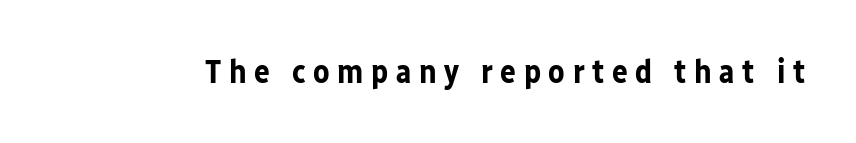
{"serif": "no", "italic": "no", "bold": "yes", "weight": "bold", "width": "normal", "stroke_contrast": "low", "x_height": "medium", "monospaced": "no", "underline": "no", "letter_spacing": "wide", "letter_spacing_em": 0.23, "glyph_px": 33}
